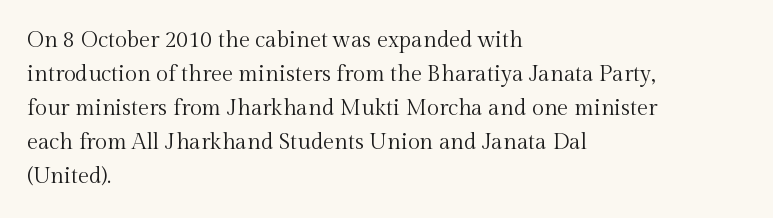
{"italic": "no", "bold": "no", "underline": "no", "align": "left", "line_spacing": "normal", "line_spacing_ratio": 1.55, "letter_spacing": "normal", "letter_spacing_em": 0.0, "glyph_px": 22}
